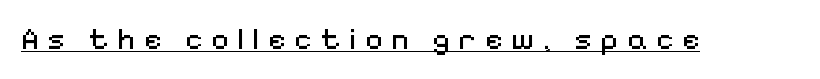
{"serif": "no", "italic": "no", "bold": "no", "weight": "regular", "width": "normal", "stroke_contrast": "medium", "x_height": "medium", "monospaced": "no", "underline": "yes", "letter_spacing": "wide", "letter_spacing_em": 0.29, "glyph_px": 30}
